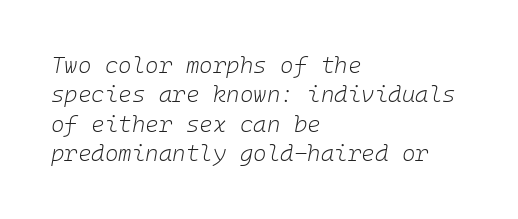
{"italic": "yes", "lean": "right", "slant_degrees": 10, "bold": "no", "underline": "no", "align": "left", "line_spacing": "normal", "line_spacing_ratio": 1.28, "letter_spacing": "normal", "letter_spacing_em": 0.0, "glyph_px": 23}
